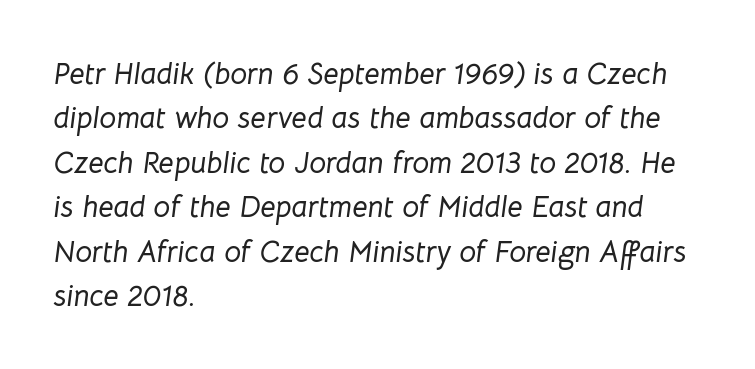
{"italic": "yes", "lean": "right", "slant_degrees": 8, "width": "normal", "stroke_contrast": "low", "x_height": "medium", "monospaced": "no", "underline": "no", "align": "left", "line_spacing": "normal", "line_spacing_ratio": 1.48, "letter_spacing": "normal", "letter_spacing_em": 0.0, "glyph_px": 30}
